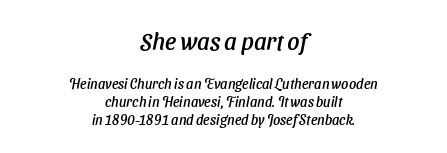
Q: Is the text italic (slanted)? A: Yes, it leans right by about 11 degrees.
Q: Is the text underlined? A: No.
Q: How is the paragraph aligned? A: Centered.
Q: Is the spacing between letters normal or unusually wide? A: Normal.
Q: Is the spacing between lines tight, normal or loose? A: Normal.
Q: Which block of text is set in a larger size, the first (top) or the second (bottom)? A: The first (top) one.
